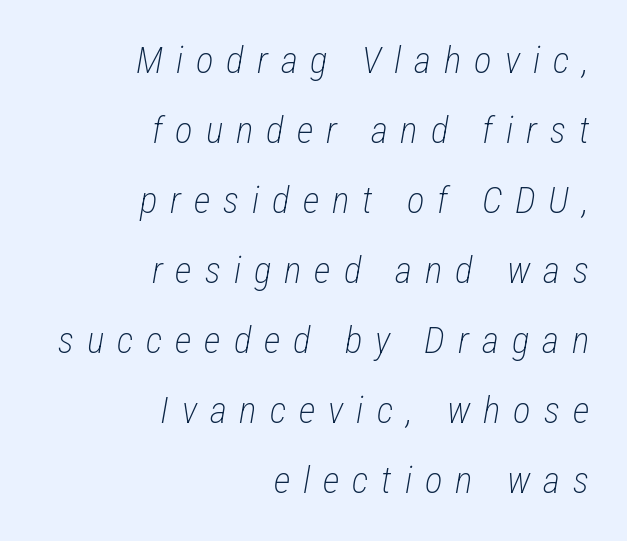
Characters are canted at an angle relative to the baseline's perpendicular. These lines are rendered in a variable-pitch font. Descenders are the only things crossing below the line. This sample uses expanded letter spacing, leaving extra air between glyphs. This reads as an unemphasized weight, regular at the heaviest.
